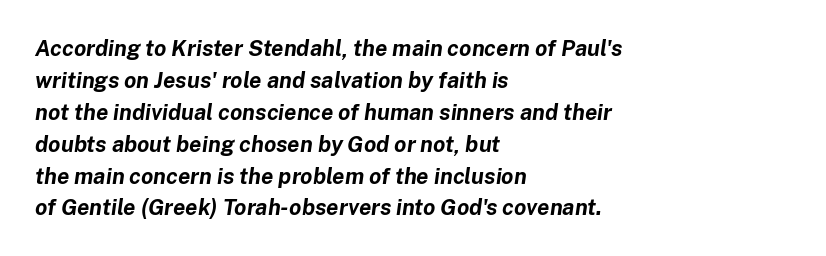
{"italic": "yes", "lean": "right", "slant_degrees": 8, "bold": "yes", "underline": "no", "align": "left", "line_spacing": "normal", "line_spacing_ratio": 1.45, "letter_spacing": "normal", "letter_spacing_em": 0.0, "glyph_px": 22}
